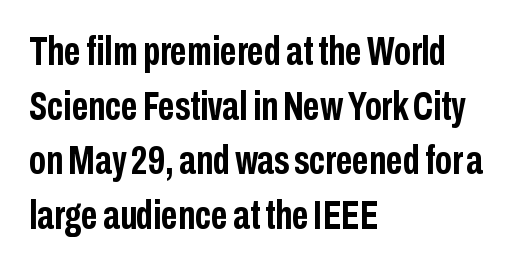
The sample has been set heavy, in full bold. The rendering keeps characters at their native spacing. Compared with a centered layout, this one pins lines to the left instead. No italicization has been applied; the sample stays upright. Serif or sans? Sans — the stroke terminals are bare. This sample has the flowing, uneven cadence of proportional lettering.
